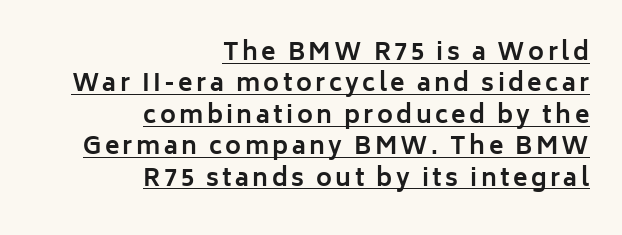
The image shows 24 px bold type, upright; set right-aligned, normal line spacing (1.31x), underlined.
